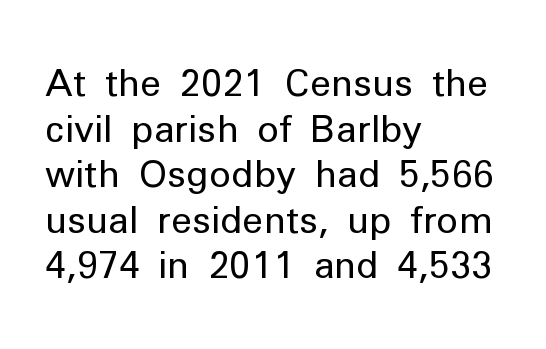
The image shows 37 px regular-weight sans-serif type, upright; set left-aligned, line spacing 1.23x, normal letter spacing, not underlined; low stroke contrast and a medium x-height.
